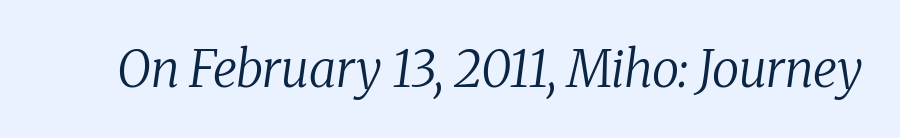
{"serif": "yes", "italic": "yes", "lean": "right", "slant_degrees": 8, "bold": "no", "weight": "regular", "width": "normal", "stroke_contrast": "medium", "x_height": "medium", "monospaced": "no", "underline": "no", "letter_spacing": "normal", "letter_spacing_em": 0.0, "glyph_px": 50}
